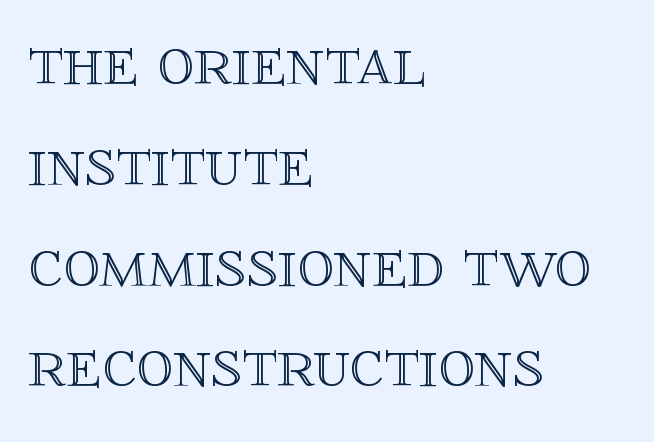
The image shows 72 px text type, upright; set left-aligned, normal line spacing (1.4x), normal letter spacing, not underlined; a large x-height.
